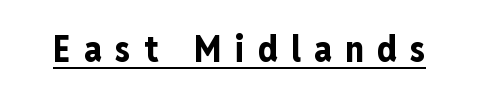
{"serif": "no", "italic": "no", "bold": "yes", "weight": "bold", "width": "condensed", "stroke_contrast": "low", "x_height": "medium", "monospaced": "no", "underline": "yes", "letter_spacing": "wide", "letter_spacing_em": 0.37, "glyph_px": 36}
